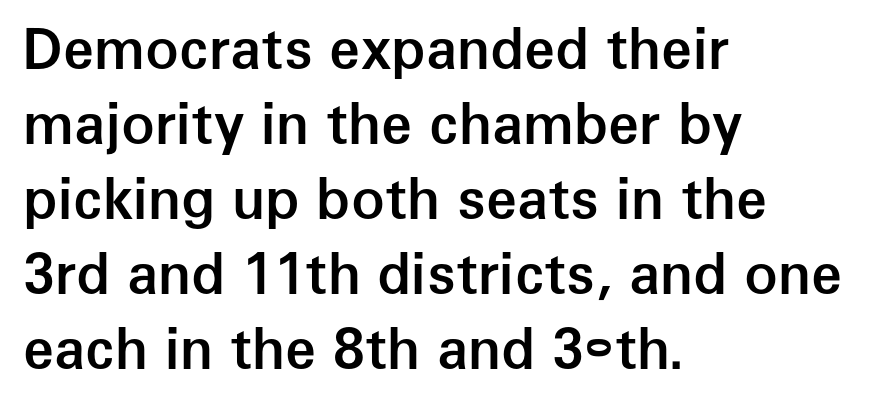
The image shows 56 px semibold sans-serif type, upright; set left-aligned, normal line spacing (1.34x), normal letter spacing, not underlined; low stroke contrast and a medium x-height.
